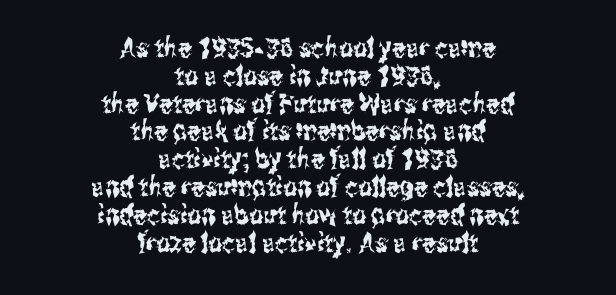
{"italic": "no", "underline": "no", "align": "center", "line_spacing": "tight", "line_spacing_ratio": 1.03, "letter_spacing": "normal", "letter_spacing_em": 0.0, "glyph_px": 27}
